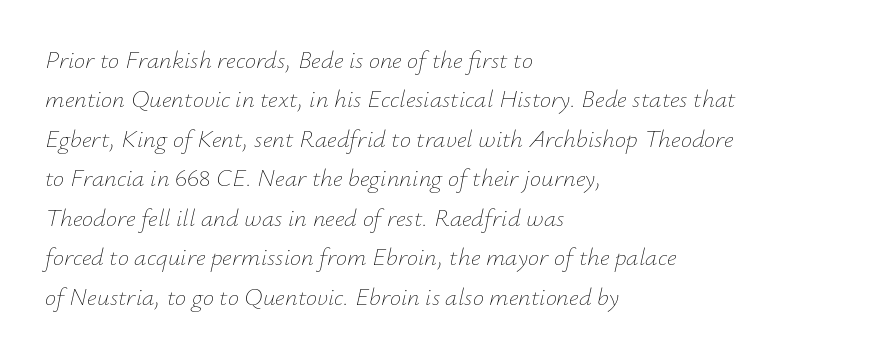
Q: Is the text bold? A: No.
Q: Is the text italic (slanted)? A: Yes, it leans right by about 12 degrees.
Q: Is the text underlined? A: No.
Q: How is the paragraph aligned? A: Left-aligned.
Q: Is the spacing between letters normal or unusually wide? A: Normal.
Q: Is the spacing between lines tight, normal or loose? A: Normal.
